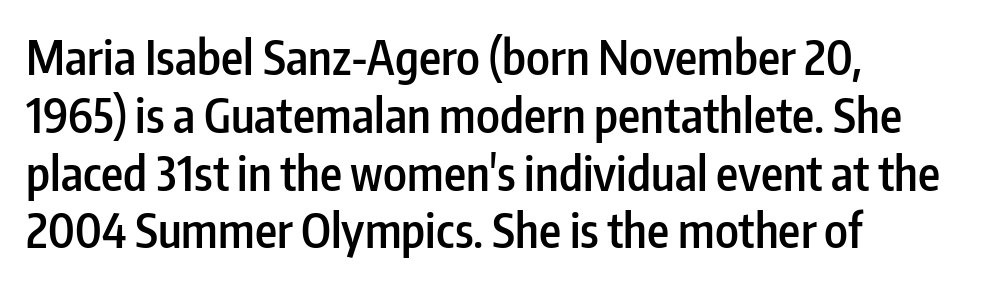
{"serif": "no", "italic": "no", "bold": "semi", "weight": "semibold", "width": "condensed", "stroke_contrast": "low", "x_height": "medium", "monospaced": "no", "underline": "no", "align": "left", "line_spacing_ratio": 1.23, "letter_spacing": "normal", "letter_spacing_em": 0.0, "glyph_px": 47}
